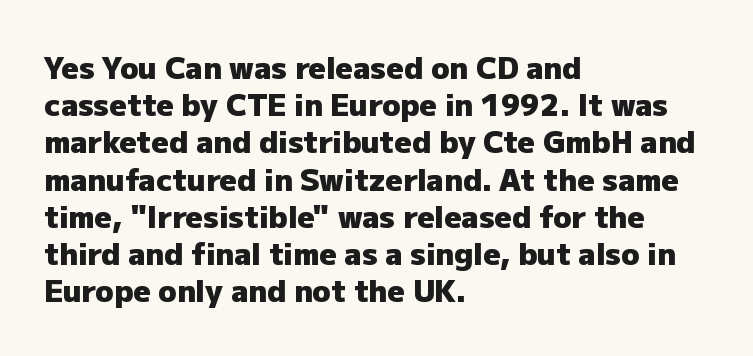
The image shows 30 px heavy sans-serif type, upright; set left-aligned, line spacing 1.24x, normal letter spacing, not underlined; low stroke contrast and a medium x-height.
